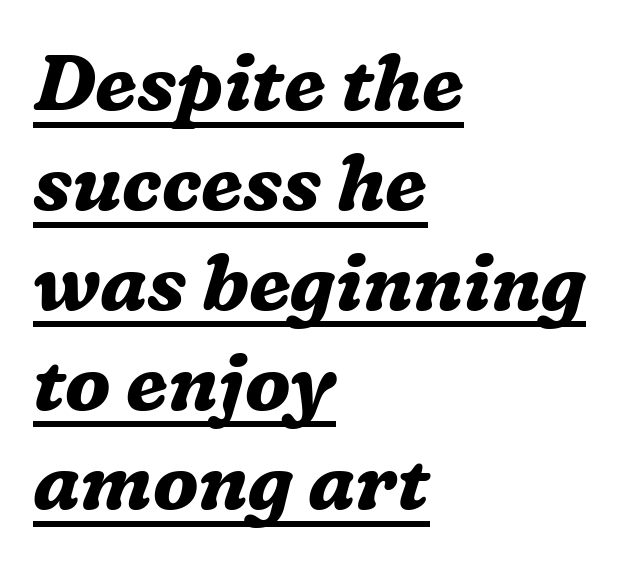
Q: Is the text bold? A: Yes.
Q: Is the text italic (slanted)? A: Yes, it leans right by about 16 degrees.
Q: Is the typeface a serif or a sans-serif typeface? A: Serif.
Q: Is the text underlined? A: Yes.
Q: How is the paragraph aligned? A: Left-aligned.
Q: Is the spacing between letters normal or unusually wide? A: Normal.
Q: Is the spacing between lines tight, normal or loose? A: Normal.
Q: Width (condensed, normal, or wide)? A: Normal.
Q: Stroke contrast? A: Medium.
Q: x-height? A: Medium.
Q: Monospaced? A: No.
